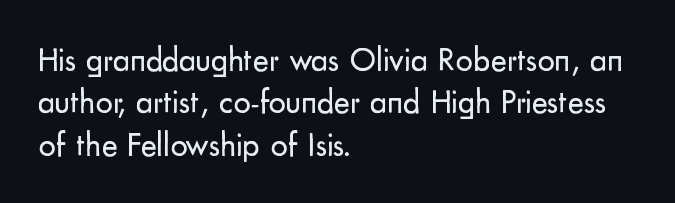
Q: Is the text bold? A: No.
Q: Is the text italic (slanted)? A: No, it is upright.
Q: Is the typeface a serif or a sans-serif typeface? A: Sans-serif.
Q: Is the text underlined? A: No.
Q: How is the paragraph aligned? A: Left-aligned.
Q: Is the spacing between letters normal or unusually wide? A: Normal.
Q: Is the spacing between lines tight, normal or loose? A: Normal.
Q: Width (condensed, normal, or wide)? A: Normal.
Q: Stroke contrast? A: Low.
Q: x-height? A: Small.
Q: Monospaced? A: No.
